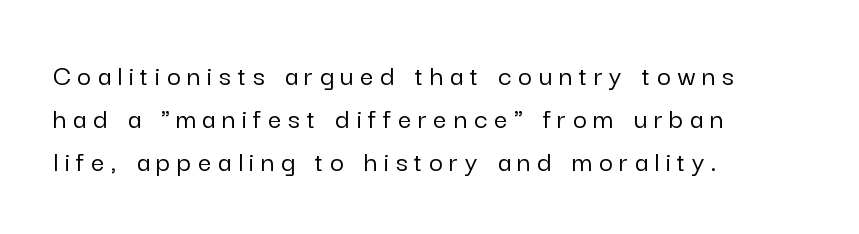
The image shows 30 px sans-serif type, upright; set left-aligned, normal line spacing (1.44x), unusually wide letter spacing (+0.22 em), not underlined; low stroke contrast and a medium x-height.
